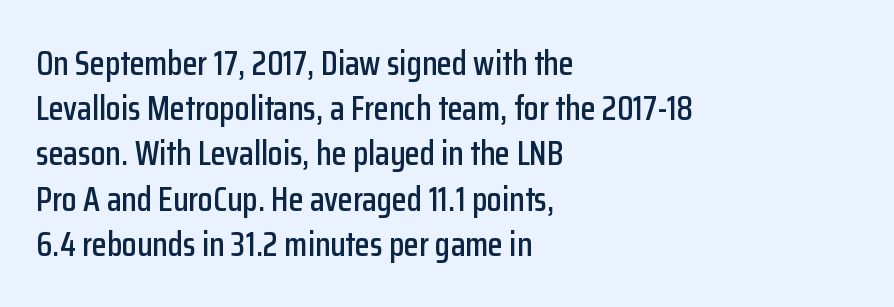
The image shows 34 px condensed sans-serif type, upright; set left-aligned, normal line spacing (1.33x), normal letter spacing, not underlined; low stroke contrast and a medium x-height.
